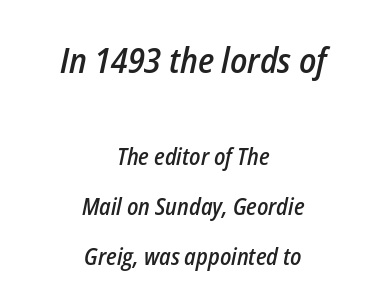
{"italic": "yes", "lean": "right", "slant_degrees": 12, "bold": "semi", "weight": "semibold", "width": "condensed", "stroke_contrast": "low", "x_height": "medium", "monospaced": "no", "underline": "no", "align": "center", "line_spacing": "loose", "line_spacing_ratio": 2.19, "letter_spacing": "normal", "letter_spacing_em": 0.0, "larger_block": "first", "size_ratio": 1.52, "glyph_px": 35}
